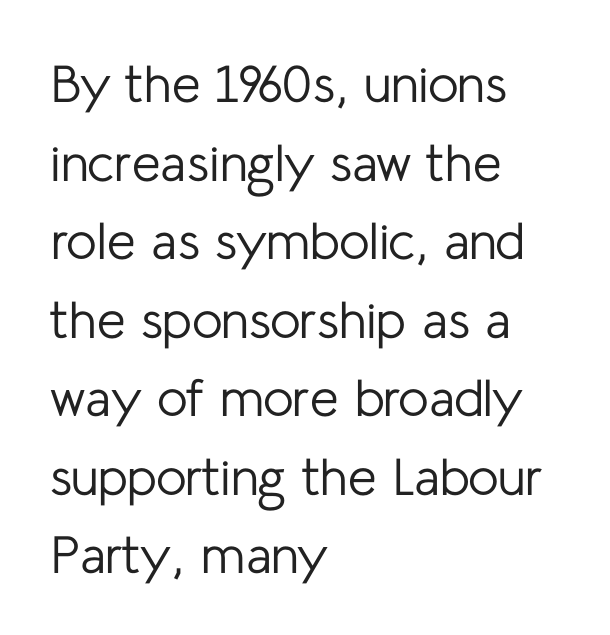
Weight: not bold — regular or lighter. Grotesque or geometric, the face here clearly has no serifs. Honestly, there is no underline to notice here at all. Leading matches the norm, producing a regular column. Style check: upright.
